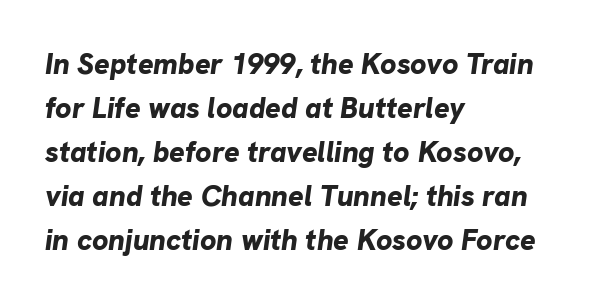
The image shows 29 px bold type, italic (leaning right); set left-aligned, normal line spacing (1.52x), normal letter spacing, not underlined; low stroke contrast and a medium x-height.
